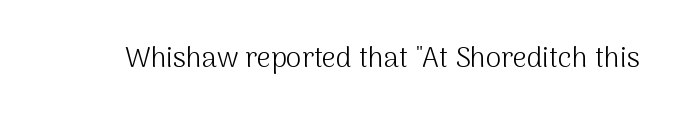
The image shows 28 px light sans-serif type, upright; set normal letter spacing, not underlined; medium stroke contrast and a medium x-height.
